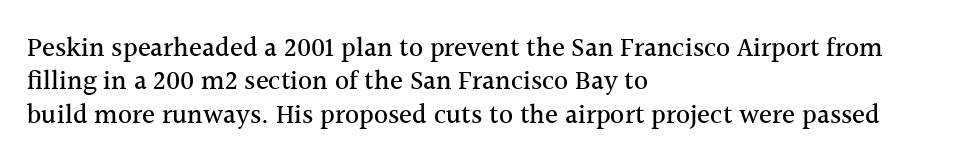
The specimen reads as upright at a glance. The words here are not underlined. Horizontal alignment here is leftward, the default for most running prose. The gaps between neighbouring characters are ordinary and unremarkable.
